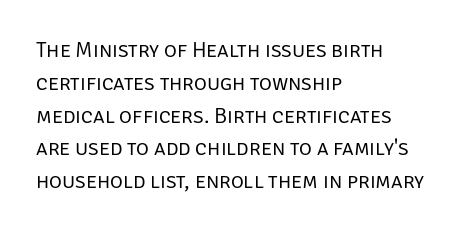
{"italic": "no", "bold": "no", "underline": "no", "align": "left", "line_spacing": "normal", "line_spacing_ratio": 1.49, "letter_spacing": "normal", "letter_spacing_em": 0.0, "glyph_px": 22}
